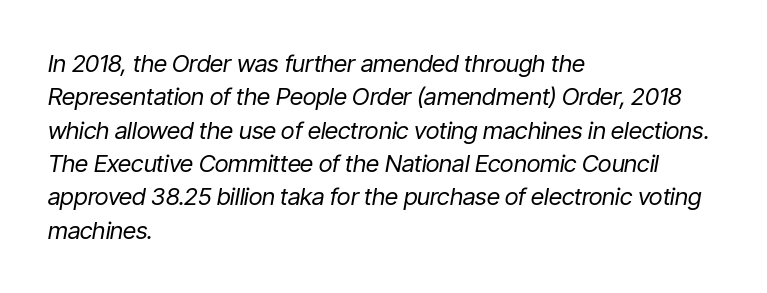
Q: Is the text bold? A: No.
Q: Is the text italic (slanted)? A: Yes, it leans right by about 9 degrees.
Q: Is the text underlined? A: No.
Q: How is the paragraph aligned? A: Left-aligned.
Q: Is the spacing between letters normal or unusually wide? A: Normal.
Q: Is the spacing between lines tight, normal or loose? A: Normal.
